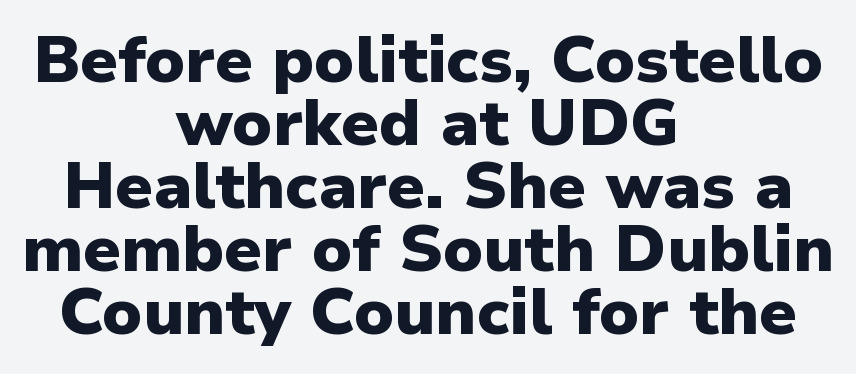
Regarding leading, the lines here are crowded together. Every letter is thick-stroked: bold, no question. Unlike a traditional serif, this face leaves its strokes unadorned. Any mark beneath the type? The region is blank. Do the characters align in a grid? No, the font is proportional.
